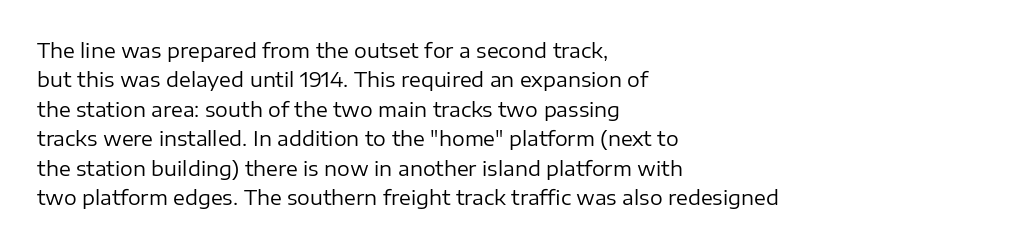
Look at the tracking — it's just the regular setting, nothing added. This sample keeps an unexceptional amount of space between lines. A typesetter would mark this as roman, not italic. Each row of text sits above clean, open space. Ink coverage per letter is moderate at most. This rendering uses left alignment, leaving the right contour irregular.
